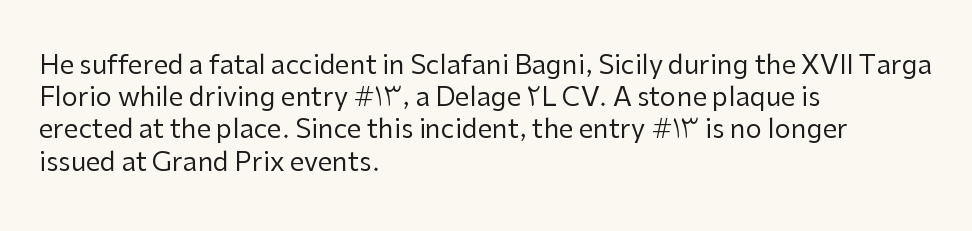
Q: Is the text bold? A: No.
Q: Is the text italic (slanted)? A: No, it is upright.
Q: Is the text underlined? A: No.
Q: How is the paragraph aligned? A: Left-aligned.
Q: Is the spacing between letters normal or unusually wide? A: Normal.
